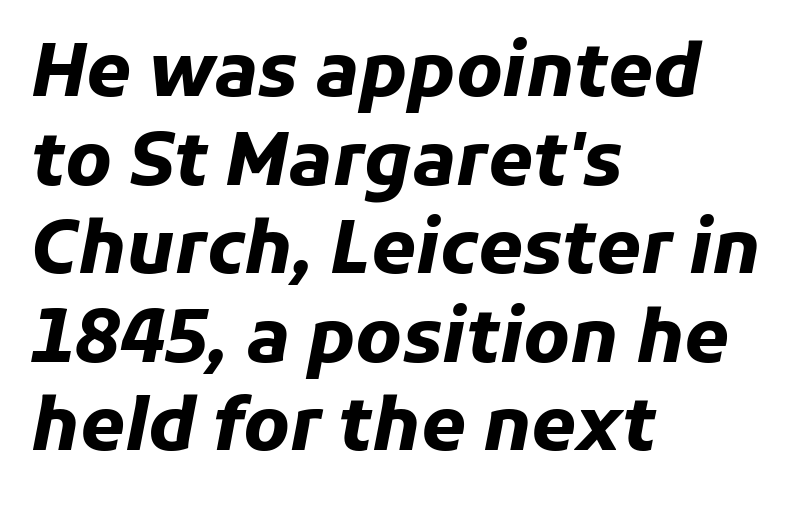
{"italic": "yes", "lean": "right", "slant_degrees": 11, "bold": "yes", "weight": "heavy", "width": "normal", "stroke_contrast": "low", "x_height": "medium", "monospaced": "no", "underline": "no", "align": "left", "line_spacing_ratio": 1.23, "letter_spacing": "normal", "letter_spacing_em": 0.0, "glyph_px": 72}
